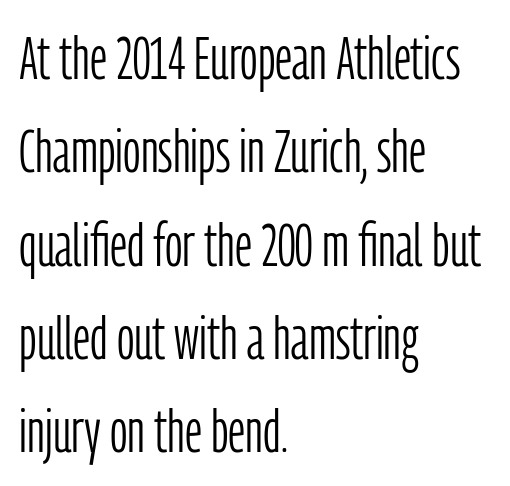
The image shows 61 px light, condensed sans-serif type, upright; set left-aligned, normal line spacing (1.53x), normal letter spacing, not underlined; low stroke contrast and a medium x-height.
